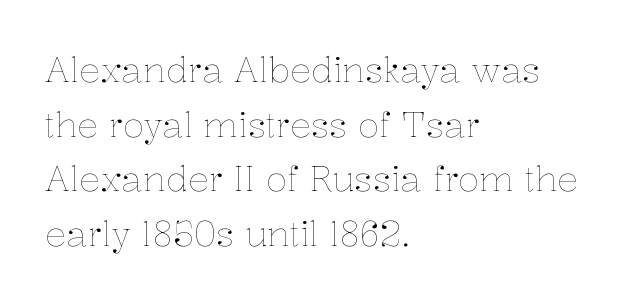
The space between consecutive lines is moderate. Nothing unusual about the tracking: characters are spaced as the font intends. A clean baseline with only descenders dipping below it. Quick note: not italic, upright. Think of a printed novel: that variable character pitch is what you see here.
